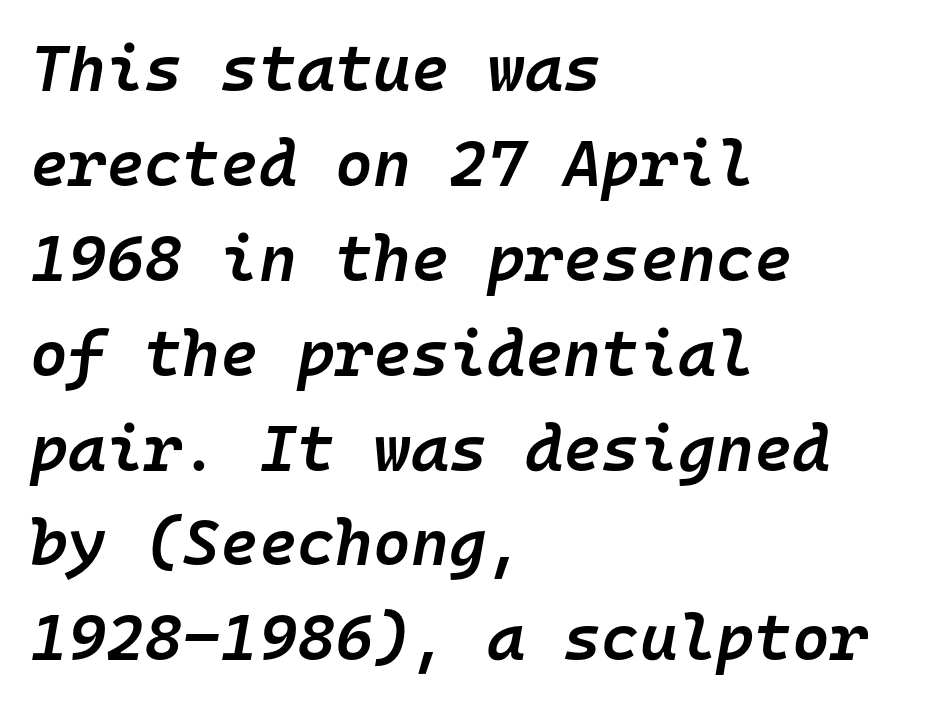
The image shows 65 px semibold type, italic (leaning right), monospaced; set left-aligned, normal line spacing (1.46x), normal letter spacing, not underlined; low stroke contrast and a medium x-height.
